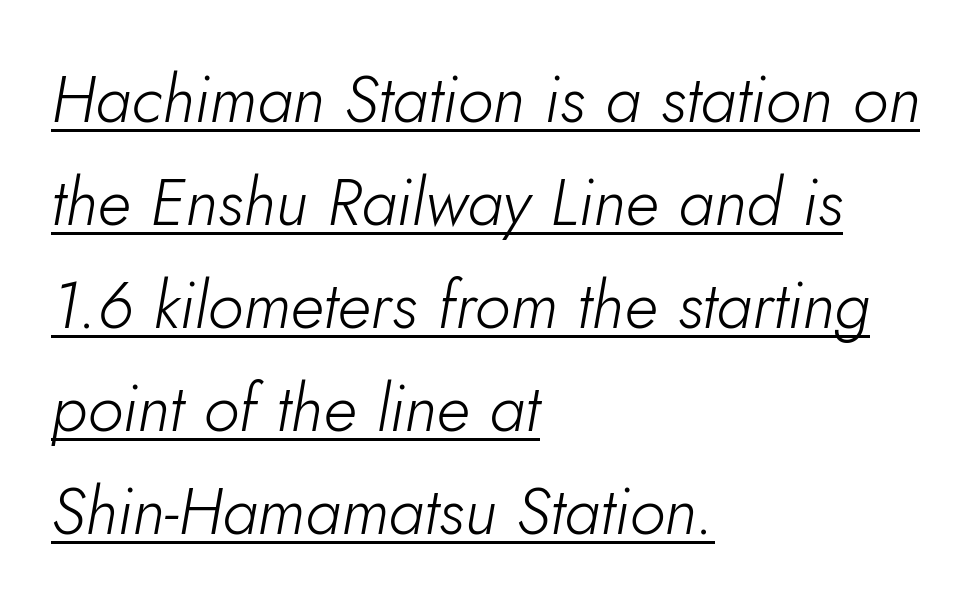
Students, note that the glyphs here touch the page at normal intervals. No chunkiness to these letters — they're not bold. This is oblique type, the kind used for emphasis or titles. Underlined type. Left-aligned paragraph, ragged on the right.
